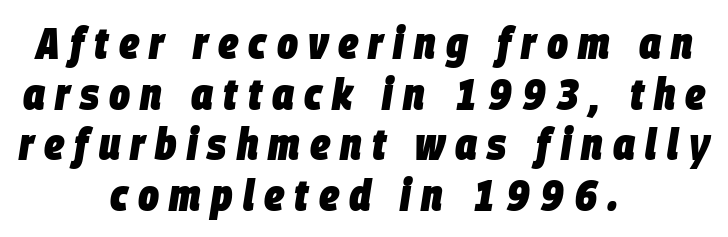
Quick note: interline space is minimal. The face used here has the dense, thick strokes of a bold. Honestly, the letter spacing is so wide it's the main thing you notice. Letters rest on an invisible, unmarked baseline.
